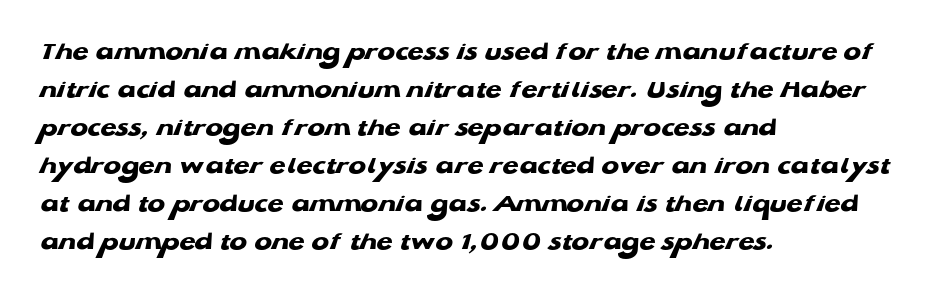
Notice how descenders clear the ascenders below comfortably — that's standard leading. Bold? Absolutely — the strokes are thick and heavy. The paragraph shown leans on its left margin. The words here are not underlined.
